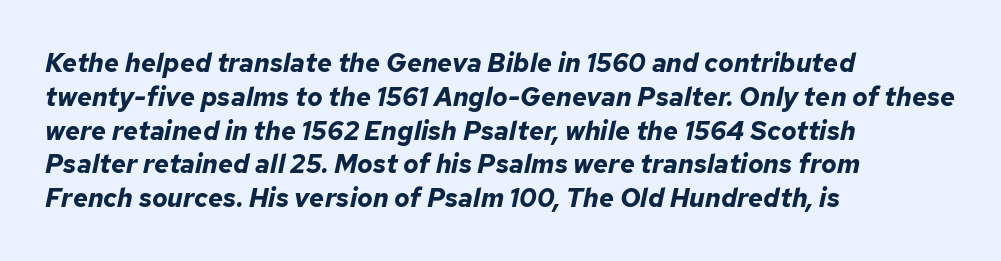
You can tell it's italic because the verticals aren't actually vertical. Line spacing here is normal. The rendering anchors every line to the left-hand side. Every letter is thick-stroked: bold, no question. Beneath every word, the page is bare. In terms of letterspacing, this is plain default setting.
